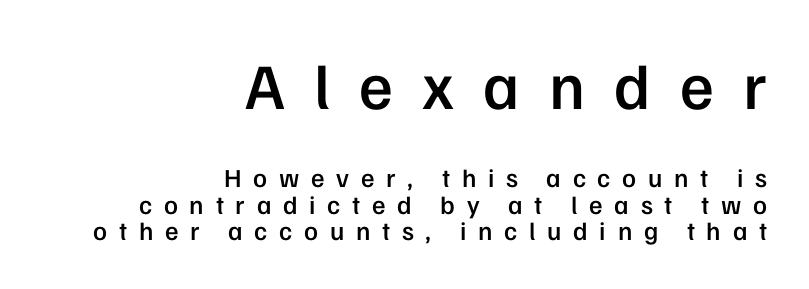
Any mark beneath the type? The region is blank. Each letter keeps its own natural width here, so spacing adapts to shape. Whoever set this made the first block the dominant, larger element. These lines huddle together more closely than default settings would place them. Teacher's note: observe the even right margin — that is flush-right alignment.
